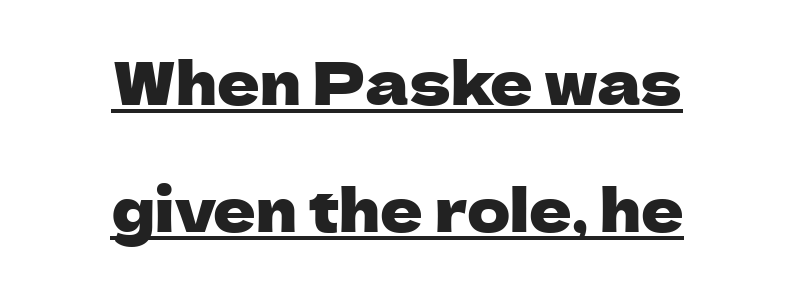
Q: Is the text italic (slanted)? A: No, it is upright.
Q: Is the typeface a serif or a sans-serif typeface? A: Sans-serif.
Q: Is the text underlined? A: Yes.
Q: How is the paragraph aligned? A: Centered.
Q: Is the spacing between letters normal or unusually wide? A: Normal.
Q: Is the spacing between lines tight, normal or loose? A: Loose.
Q: Width (condensed, normal, or wide)? A: Normal.
Q: Stroke contrast? A: Low.
Q: x-height? A: Medium.
Q: Monospaced? A: No.
